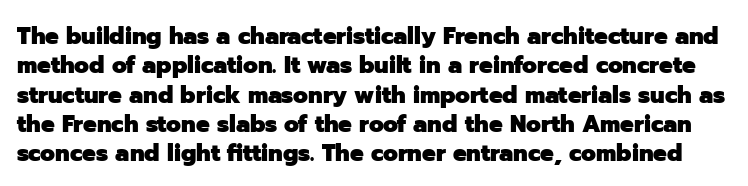
The image shows 24 px bold type, upright; set line spacing 1.22x, normal letter spacing, not underlined.
